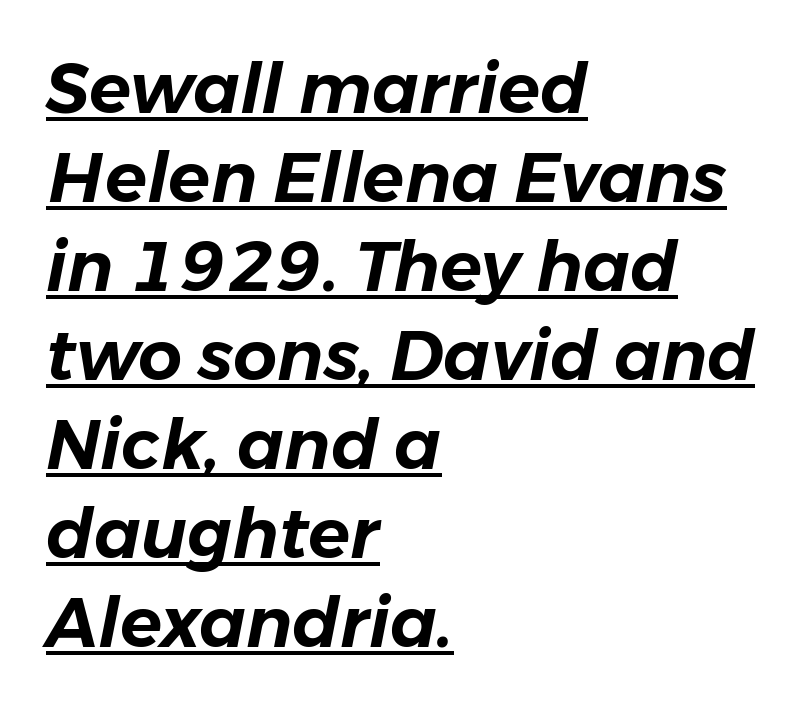
Note the varied advance widths — an 'i' is clearly narrower than an 'm'. This sample uses an oblique cut, with every glyph tilted off the vertical. Nobody touched the tracking dial on this one. Interline gaps are of average width in this sample.
